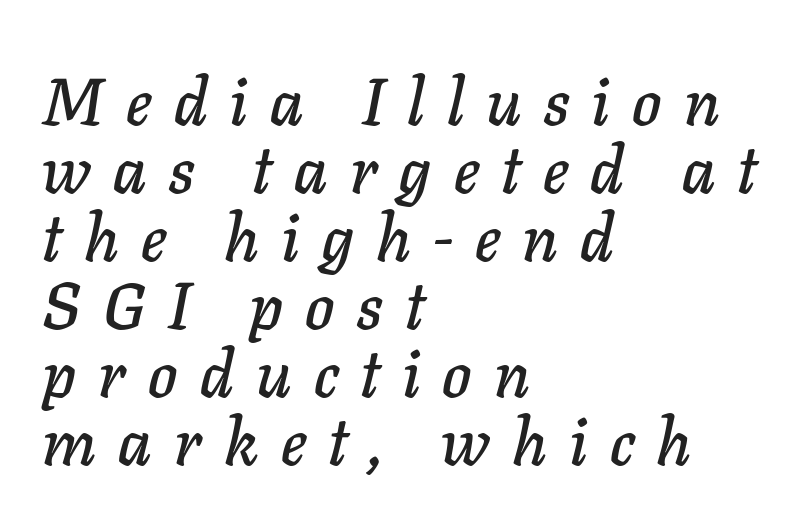
Yep, that's italic — everything's leaning. Spacing verdict: proportional, widths tailored to each character. These lines stack with their left ends in a neat column. Students, observe: this is what under-led, compact text looks like. Beneath every word, the page is bare.
